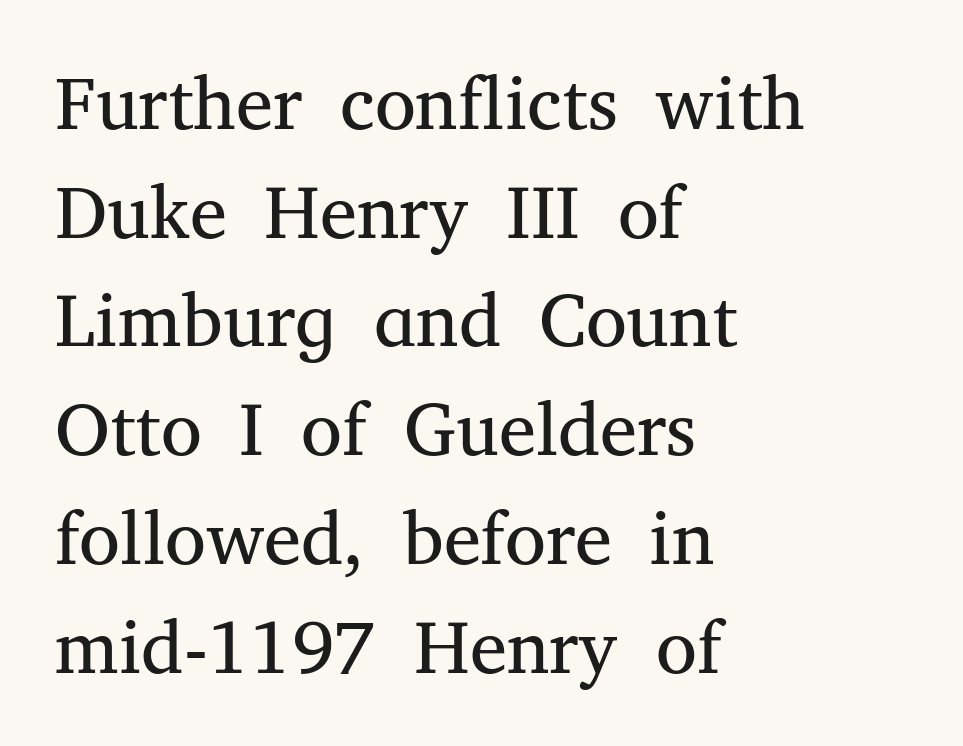
What's the leading like? Ordinary, nothing unusual. Is this a sans? No — the strokes have serifs. The rendering anchors every line to the left-hand side. Italic: no, the glyphs are upright roman. This rendering features lettering with no underline.
